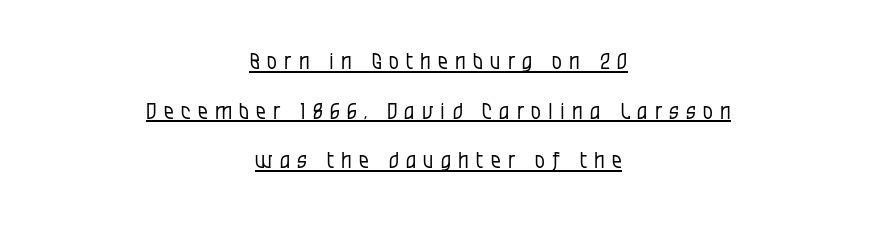
The image shows 22 px text type, upright; set centered, loose line spacing (2.26x), unusually wide letter spacing (+0.33 em), underlined.
